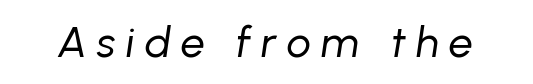
Q: Is the text bold? A: No.
Q: Is the text italic (slanted)? A: Yes, it leans right by about 8 degrees.
Q: Is the text underlined? A: No.
Q: Is the spacing between letters normal or unusually wide? A: Unusually wide.
Q: Width (condensed, normal, or wide)? A: Normal.
Q: Stroke contrast? A: Low.
Q: x-height? A: Medium.
Q: Monospaced? A: No.
